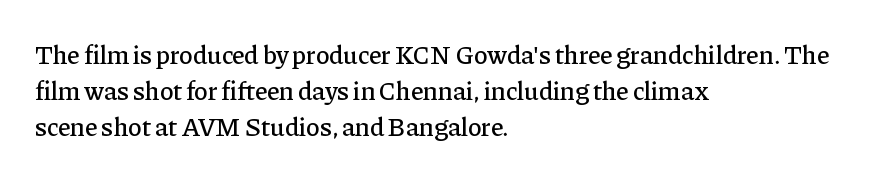
{"italic": "no", "underline": "no", "align": "left", "line_spacing": "normal", "line_spacing_ratio": 1.39, "letter_spacing": "normal", "letter_spacing_em": 0.0, "glyph_px": 26}
